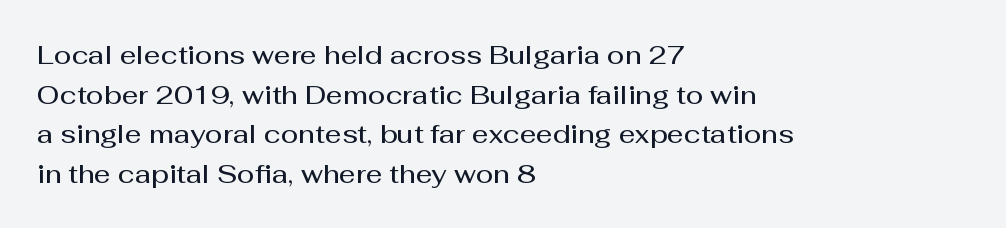
{"italic": "no", "bold": "semi", "underline": "no", "align": "left", "line_spacing": "normal", "line_spacing_ratio": 1.52, "letter_spacing": "normal", "letter_spacing_em": 0.0, "glyph_px": 26}
